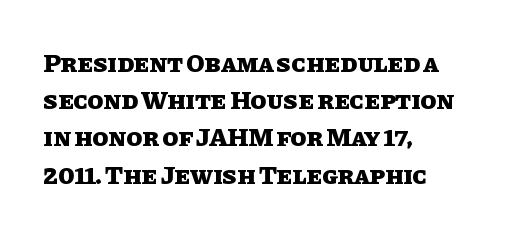
The image shows 26 px bold type, upright; set left-aligned, normal line spacing (1.43x), normal letter spacing, not underlined.
